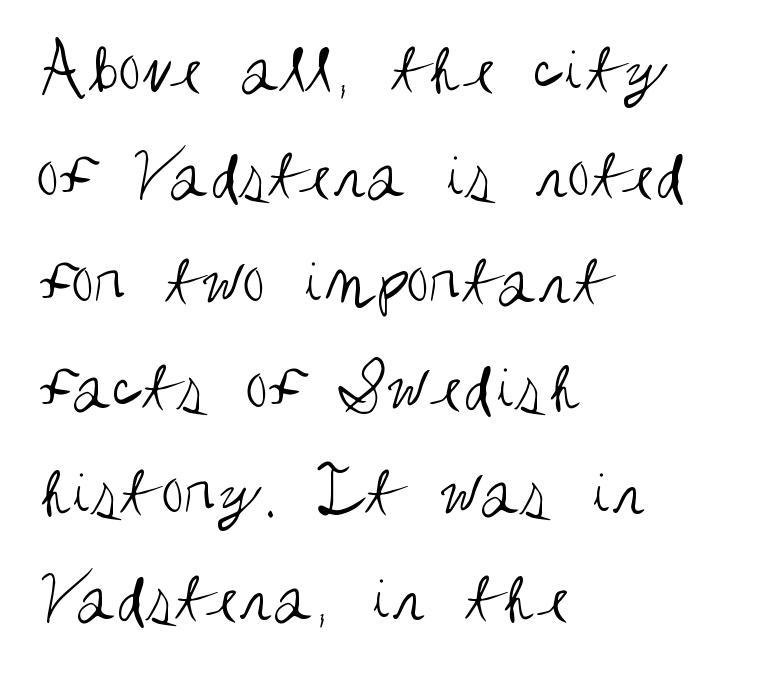
Q: Is the text bold? A: No.
Q: Is the typeface a serif or a sans-serif typeface? A: Sans-serif.
Q: Is the text underlined? A: No.
Q: How is the paragraph aligned? A: Left-aligned.
Q: Is the spacing between letters normal or unusually wide? A: Normal.
Q: Is the spacing between lines tight, normal or loose? A: Normal.
Q: Width (condensed, normal, or wide)? A: Condensed.
Q: Stroke contrast? A: Medium.
Q: x-height? A: Large.
Q: Monospaced? A: No.
